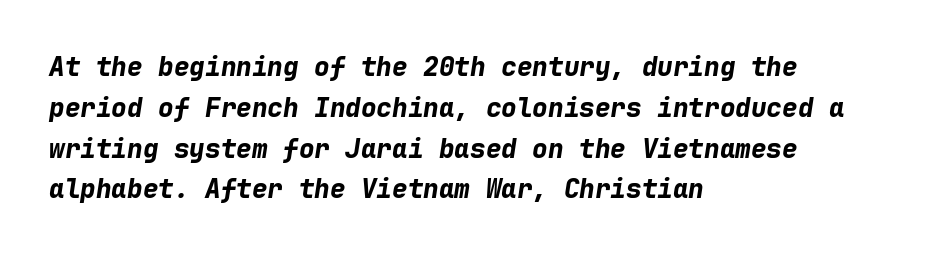
Typeset ragged right — the left edge is the straight one. The block of text has a typical density, with ordinary space between rows. The rendering keeps characters at their native spacing. Tall strokes in this sample are angled rather than plumb. This is heavy type, rendered in bold. Unmarked baselines from the first word to the last.
